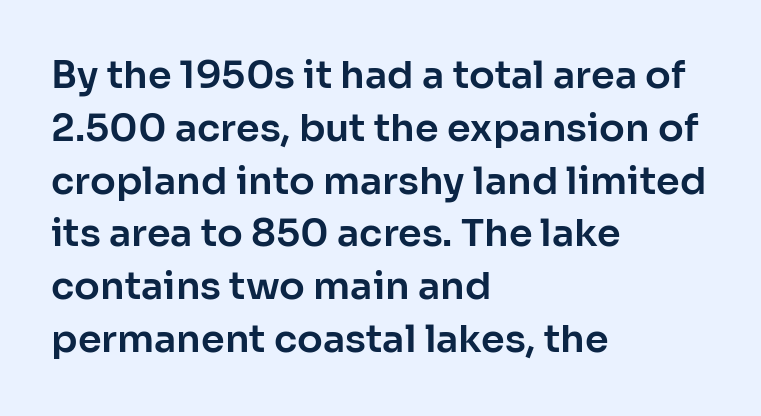
The image shows 38 px sans-serif type, upright; set left-aligned, normal line spacing (1.39x), normal letter spacing, not underlined; low stroke contrast and a medium x-height.
